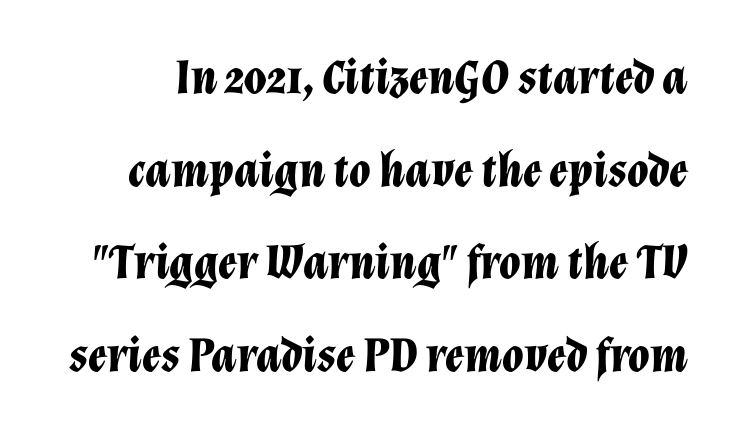
Honestly, the letter spacing is just normal — you wouldn't notice it. Is the type bold? Yes — the strokes are clearly thick and heavy. The face used here is proportionally spaced, like ordinary book or web type. The zone under the glyphs is completely vacant. In terms of posture, this sample is oblique.
